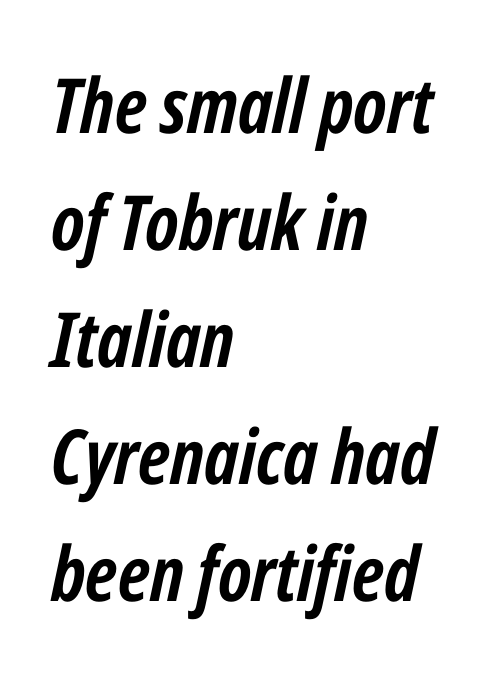
{"italic": "yes", "lean": "right", "slant_degrees": 12, "bold": "yes", "weight": "semibold", "width": "condensed", "stroke_contrast": "low", "x_height": "medium", "monospaced": "no", "underline": "no", "align": "left", "line_spacing": "normal", "line_spacing_ratio": 1.54, "letter_spacing": "normal", "letter_spacing_em": 0.0, "glyph_px": 76}
